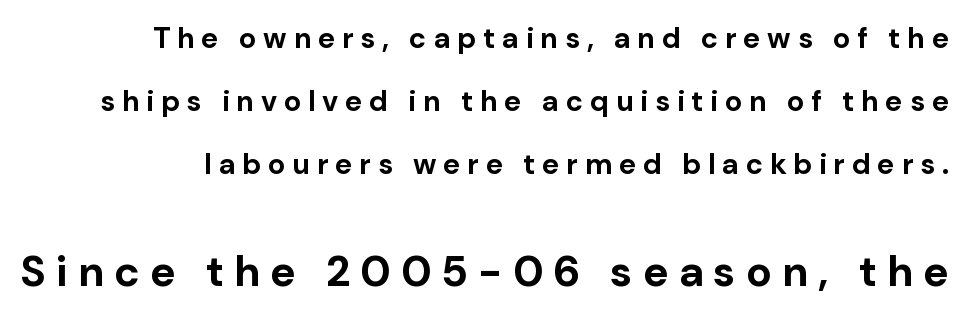
{"serif": "no", "italic": "no", "bold": "yes", "weight": "bold", "width": "normal", "stroke_contrast": "low", "x_height": "medium", "monospaced": "no", "underline": "no", "line_spacing": "loose", "line_spacing_ratio": 2.18, "letter_spacing": "wide", "letter_spacing_em": 0.23, "larger_block": "second", "size_ratio": 1.48, "glyph_px": 43}
